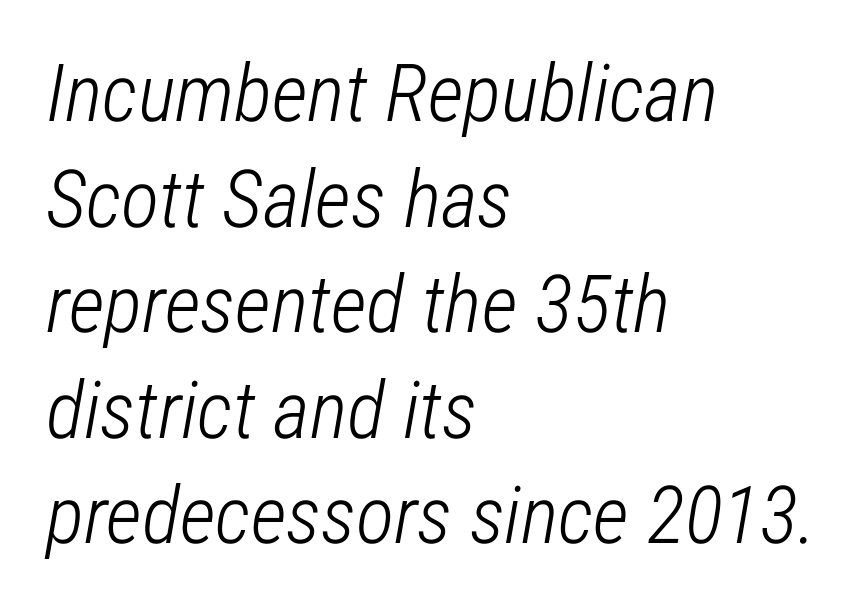
Bare-footed words on every line. Casual observation: everything's shoved over to the left. Style check: oblique. The space between consecutive lines is moderate. Do the characters align in a grid? No, the font is proportional.
